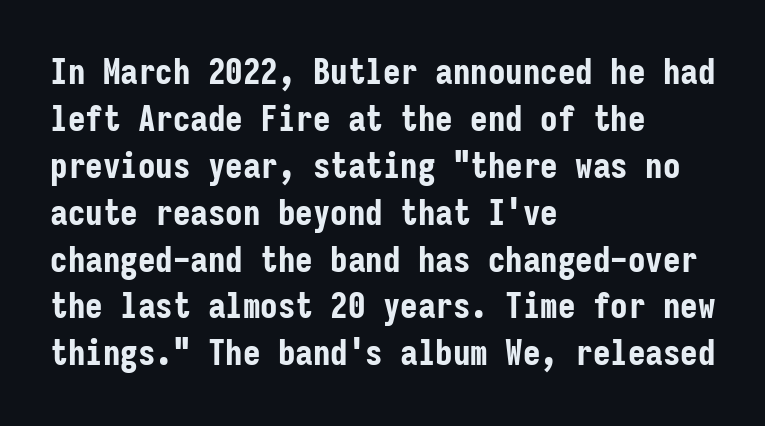
Monospaced: the letters line up in strict vertical columns. The vertical gap from one line to the next is medium. Each glyph is drawn with heavy, bold strokes. Glyph-to-glyph distance matches everyday printed text. Nobody drew a line under any word here.
